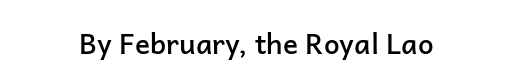
{"serif": "no", "italic": "no", "bold": "semi", "weight": "semibold", "width": "normal", "stroke_contrast": "low", "x_height": "medium", "monospaced": "no", "underline": "no", "letter_spacing": "normal", "letter_spacing_em": 0.0, "glyph_px": 28}
